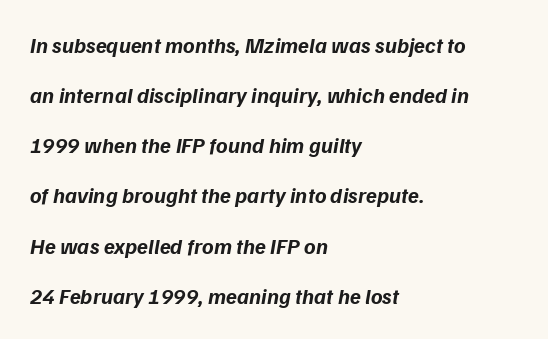
{"bold": "yes", "underline": "no", "align": "left", "line_spacing": "loose", "line_spacing_ratio": 2.28, "letter_spacing": "normal", "letter_spacing_em": 0.0, "glyph_px": 22}
